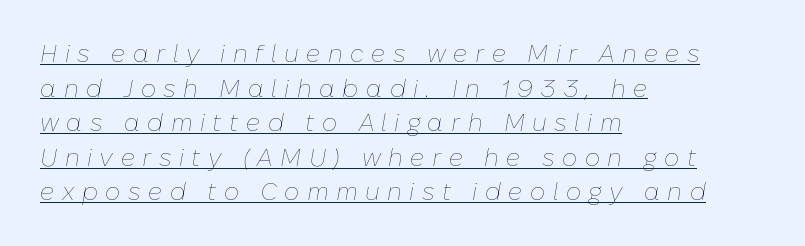
{"italic": "yes", "lean": "right", "slant_degrees": 10, "bold": "no", "underline": "yes", "align": "left", "line_spacing": "normal", "line_spacing_ratio": 1.44, "letter_spacing": "wide", "letter_spacing_em": 0.31, "glyph_px": 24}
